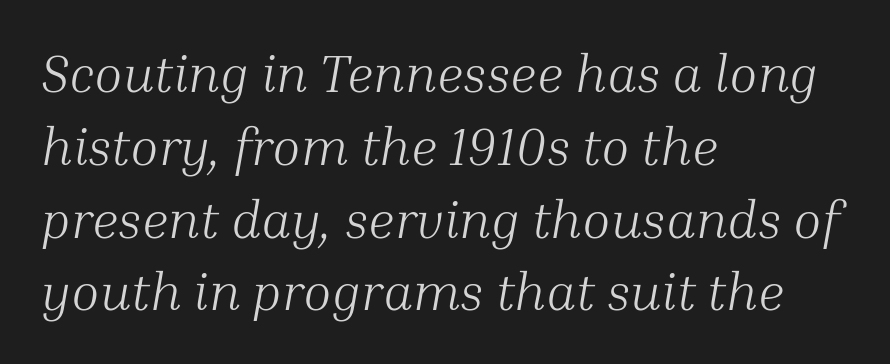
The image shows 52 px light serif type, italic (leaning right); set left-aligned, normal line spacing (1.4x), normal letter spacing, not underlined; medium stroke contrast and a medium x-height.
